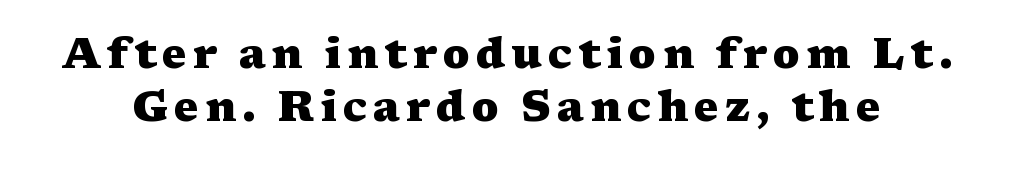
Q: Is the text bold? A: Yes.
Q: Is the text italic (slanted)? A: No, it is upright.
Q: Is the typeface a serif or a sans-serif typeface? A: Serif.
Q: Is the text underlined? A: No.
Q: Is the spacing between lines tight, normal or loose? A: Normal.
Q: Width (condensed, normal, or wide)? A: Wide.
Q: Stroke contrast? A: Medium.
Q: x-height? A: Medium.
Q: Monospaced? A: No.
